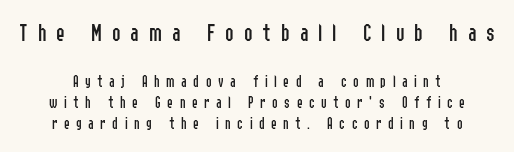
Is the lower block the larger one? No — the upper block carries the bigger type. Both edges are ragged and mirror each other, which tells us the setting is centered. Posture: vertical. Characters follow at a spacing far wider than the type designer built in. The foot of each line stays bare and open. Weight: regular or lighter.
